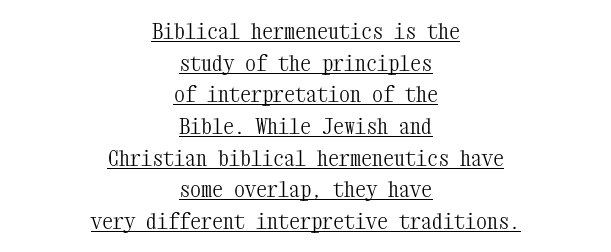
The image shows 22 px text type, upright; set centered, normal line spacing (1.44x), normal letter spacing, underlined.
